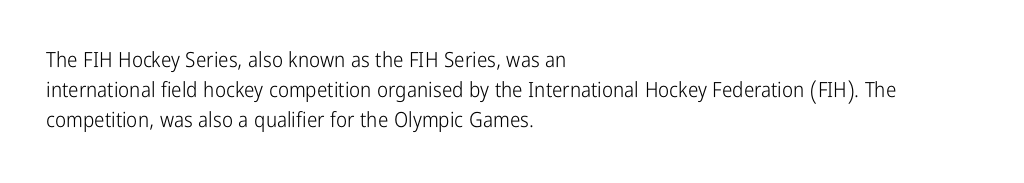
Q: Is the text bold? A: No.
Q: Is the text italic (slanted)? A: No, it is upright.
Q: Is the text underlined? A: No.
Q: How is the paragraph aligned? A: Left-aligned.
Q: Is the spacing between letters normal or unusually wide? A: Normal.
Q: Is the spacing between lines tight, normal or loose? A: Normal.
